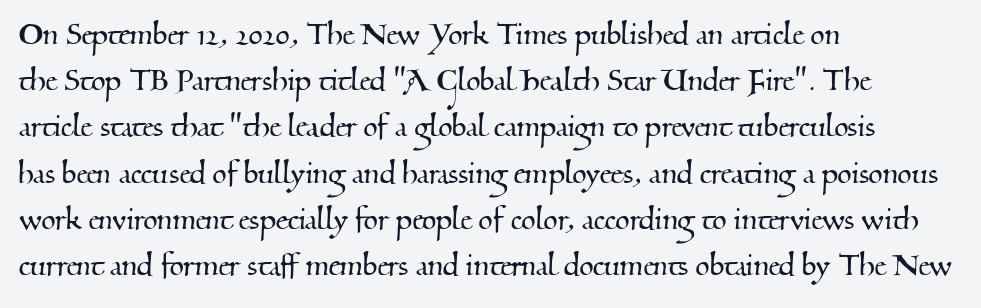
The image shows 37 px serif type; set left-aligned, normal line spacing (1.25x), normal letter spacing, not underlined; medium stroke contrast and a small x-height.
